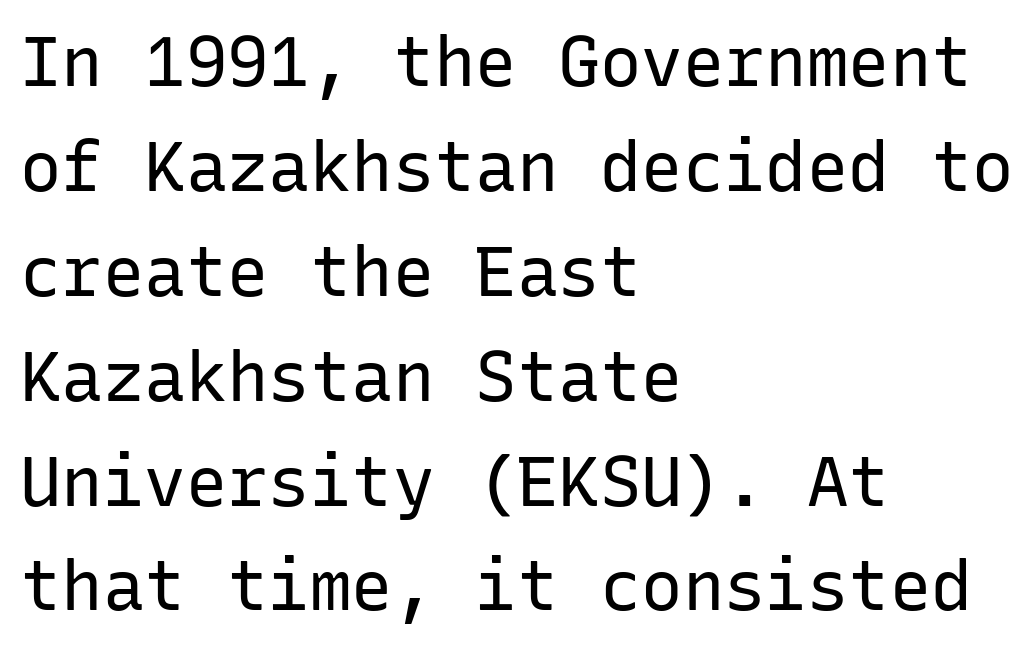
Q: Is the text bold? A: No.
Q: Is the text italic (slanted)? A: No, it is upright.
Q: Is the typeface a serif or a sans-serif typeface? A: Sans-serif.
Q: Is the text underlined? A: No.
Q: How is the paragraph aligned? A: Left-aligned.
Q: Is the spacing between letters normal or unusually wide? A: Normal.
Q: Is the spacing between lines tight, normal or loose? A: Normal.
Q: Width (condensed, normal, or wide)? A: Normal.
Q: Stroke contrast? A: Low.
Q: x-height? A: Medium.
Q: Monospaced? A: Yes.
